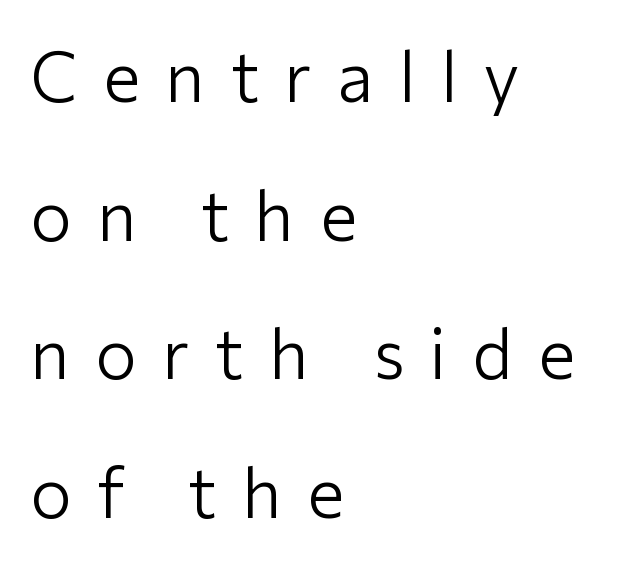
Each stroke keeps to a modest, everyday thickness or less. Is this a fixed-width face? No — the glyphs have proportional, varying widths. Does extra space separate the letters? Yes, quite a lot of it. You can tell it's not italic because the verticals are truly vertical. Glance below the letters and you will spot only blank space. Airy leading.
